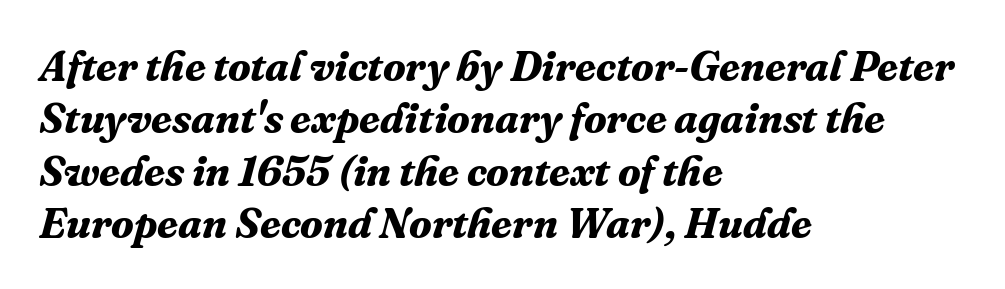
The image shows 42 px bold serif type, italic (leaning right); set left-aligned, normal line spacing (1.25x), normal letter spacing, not underlined; medium stroke contrast and a medium x-height.
